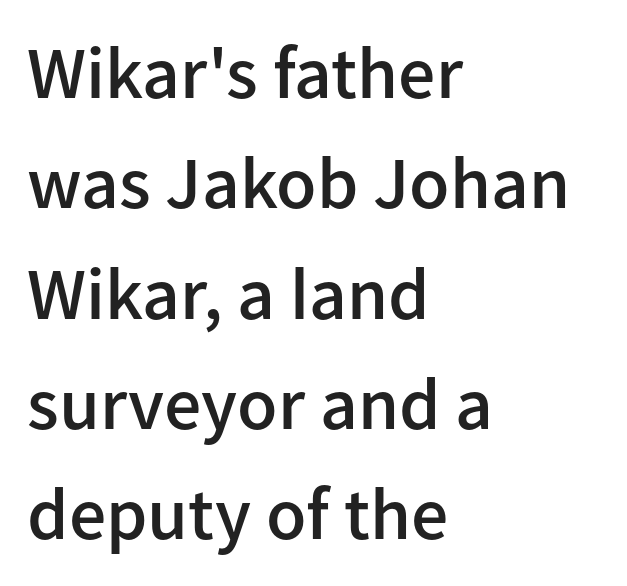
The image shows 74 px semibold sans-serif type, upright; set left-aligned, normal line spacing (1.49x), normal letter spacing, not underlined; low stroke contrast and a medium x-height.
